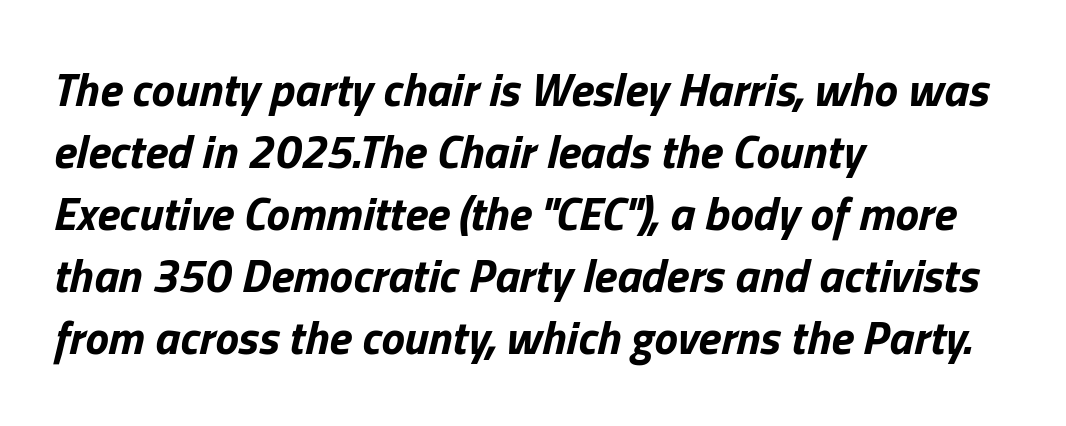
{"italic": "yes", "lean": "right", "slant_degrees": 13, "bold": "yes", "weight": "bold", "width": "normal", "stroke_contrast": "low", "x_height": "medium", "monospaced": "no", "underline": "no", "align": "left", "line_spacing": "normal", "line_spacing_ratio": 1.32, "letter_spacing": "normal", "letter_spacing_em": 0.0, "glyph_px": 47}
